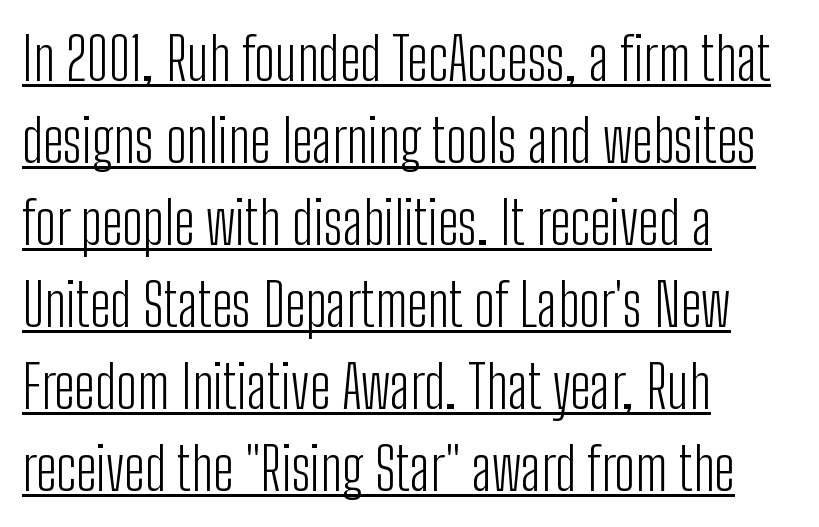
Q: Is the text bold? A: No.
Q: Is the text italic (slanted)? A: No, it is upright.
Q: Is the typeface a serif or a sans-serif typeface? A: Sans-serif.
Q: Is the text underlined? A: Yes.
Q: How is the paragraph aligned? A: Left-aligned.
Q: Is the spacing between letters normal or unusually wide? A: Normal.
Q: Is the spacing between lines tight, normal or loose? A: Normal.
Q: Width (condensed, normal, or wide)? A: Condensed.
Q: Stroke contrast? A: Low.
Q: x-height? A: Medium.
Q: Monospaced? A: No.
